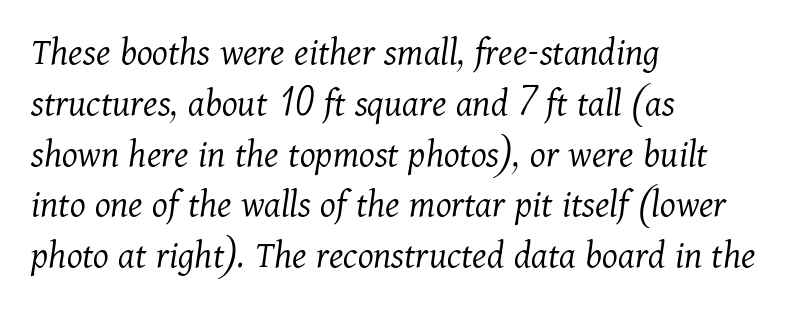
Underline: absent. A typesetter would call this proportional, since set widths differ per character. A serif font was chosen for this passage. One-word summary of the alignment: left. Regular leading.
